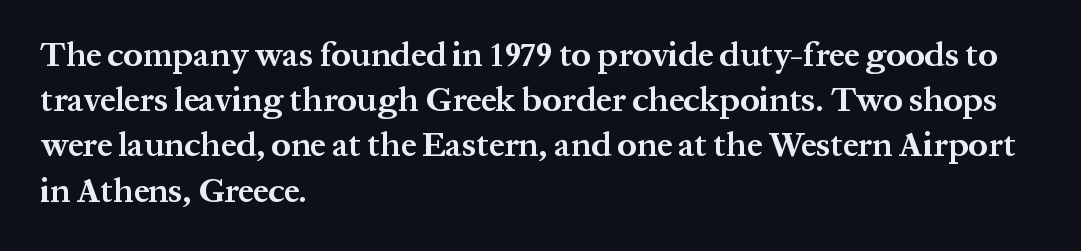
{"serif": "yes", "italic": "no", "bold": "yes", "weight": "bold", "width": "normal", "stroke_contrast": "medium", "x_height": "medium", "monospaced": "no", "underline": "no", "align": "left", "line_spacing": "normal", "line_spacing_ratio": 1.33, "letter_spacing": "normal", "letter_spacing_em": 0.0, "glyph_px": 34}
